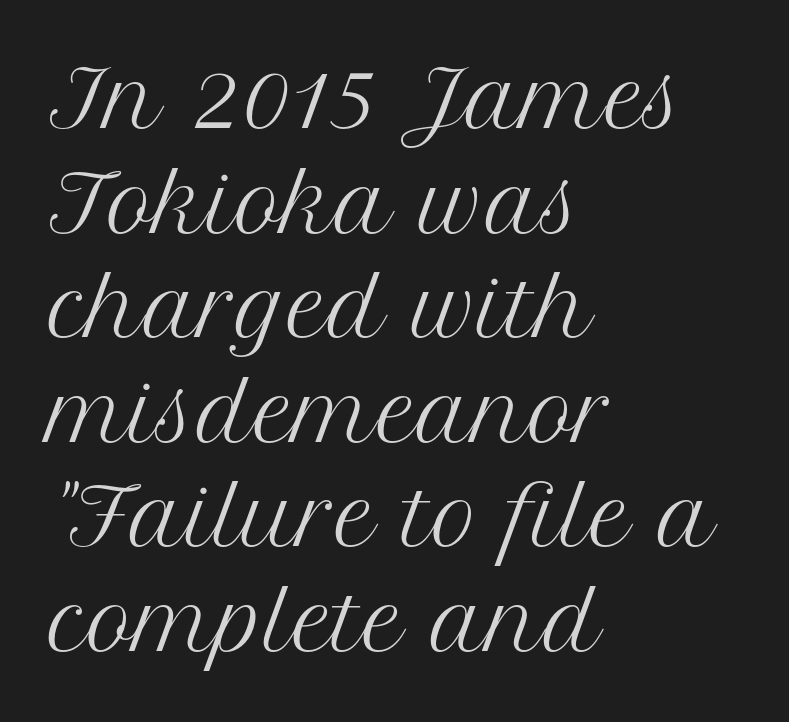
The image shows 78 px regular-weight serif type; set left-aligned, normal line spacing (1.34x), normal letter spacing, not underlined; medium stroke contrast and a medium x-height.
